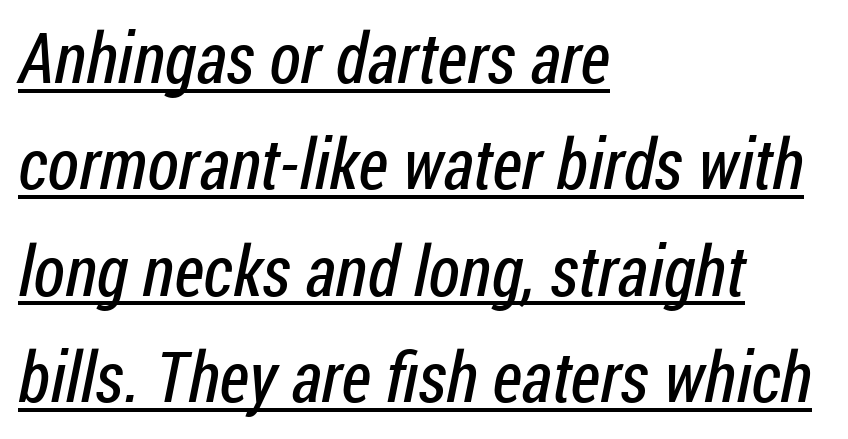
The lines sit at an ordinary, default distance from one another. This is sans-serif lettering, the kind often seen on screens and signage. Bold? No — there's no thickening of the strokes. These lines stack with their left ends in a neat column. The rendering uses the underline text-decoration. Note the varied advance widths — an 'i' is clearly narrower than an 'm'.
